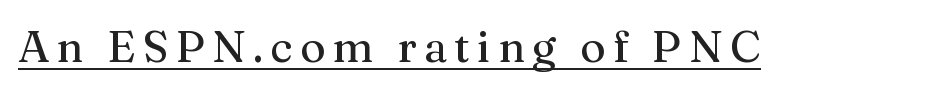
{"serif": "yes", "italic": "no", "width": "normal", "stroke_contrast": "medium", "x_height": "medium", "monospaced": "no", "underline": "yes", "glyph_px": 44}
